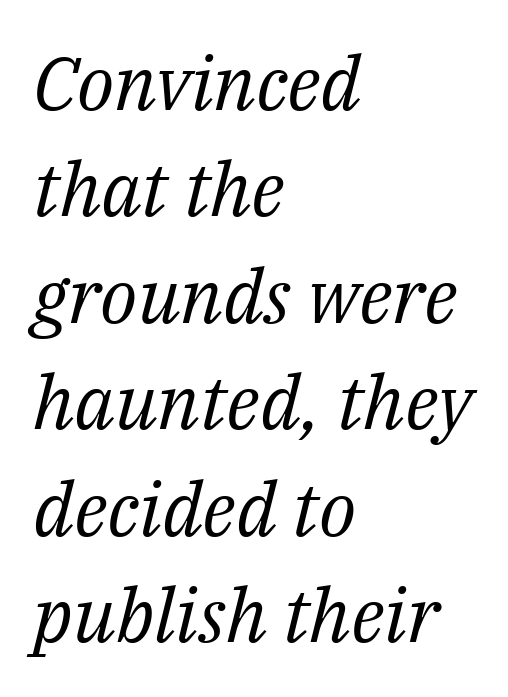
Q: Is the text bold? A: No.
Q: Is the text italic (slanted)? A: Yes, it leans right by about 14 degrees.
Q: Is the typeface a serif or a sans-serif typeface? A: Serif.
Q: Is the text underlined? A: No.
Q: How is the paragraph aligned? A: Left-aligned.
Q: Is the spacing between letters normal or unusually wide? A: Normal.
Q: Is the spacing between lines tight, normal or loose? A: Normal.
Q: Width (condensed, normal, or wide)? A: Normal.
Q: Stroke contrast? A: Medium.
Q: x-height? A: Medium.
Q: Monospaced? A: No.
